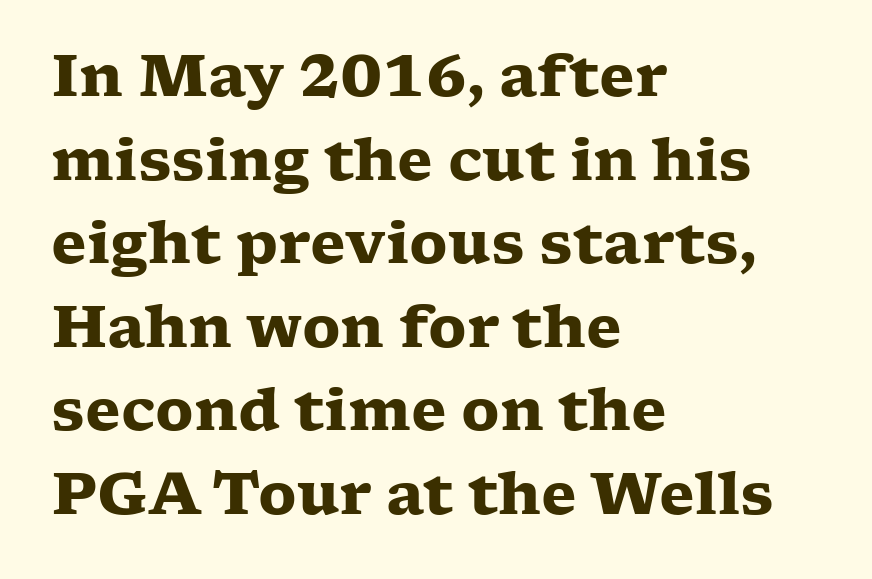
The image shows 58 px heavy, wide serif type, upright; set left-aligned, normal line spacing (1.44x), normal letter spacing, not underlined; low stroke contrast and a medium x-height.
